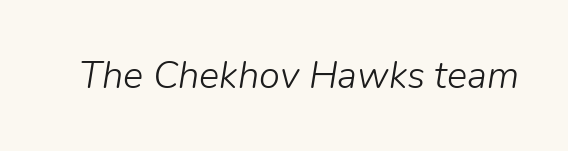
{"italic": "yes", "lean": "right", "slant_degrees": 9, "bold": "no", "weight": "light", "width": "normal", "stroke_contrast": "low", "x_height": "medium", "monospaced": "no", "underline": "no", "letter_spacing": "normal", "letter_spacing_em": 0.0, "glyph_px": 38}
